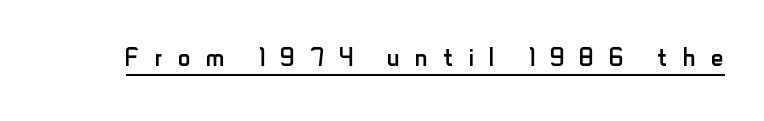
Is this a fixed-width face? No — the glyphs have proportional, varying widths. Honestly, the underline is the first thing you notice here. The designer went with a sans here, leaving each stem footless. The line texture is sparse and dotted thanks to wide tracking. The lettering holds an erect, upright posture throughout. These glyphs show unthickened strokes, regular width or finer.
